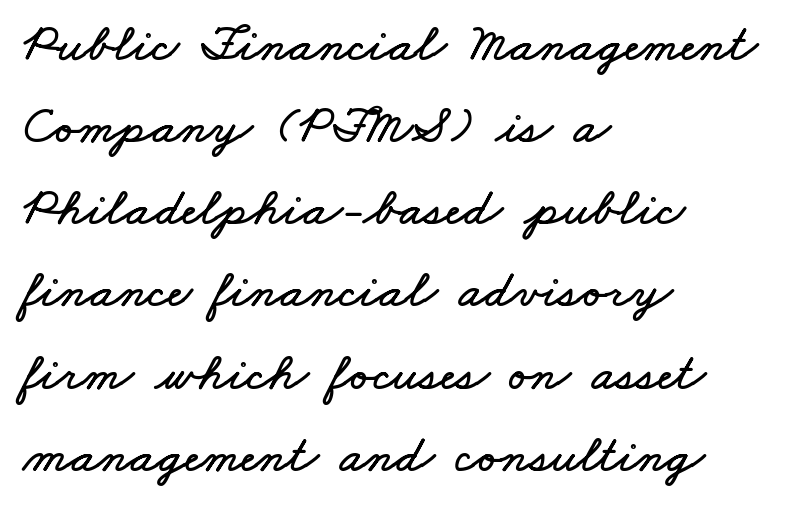
The letters advance in unequal steps, a hallmark of proportional type. Rows of type keep a routine distance in the vertical direction. Each word holds together tightly as a unit, with standard inter-letter gaps. Which margin do the lines hug? The left one — the right edge is uneven. The zone under the glyphs is completely vacant.
